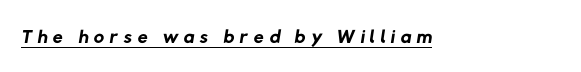
Q: Is the text bold? A: No.
Q: Is the typeface a serif or a sans-serif typeface? A: Sans-serif.
Q: Is the text underlined? A: Yes.
Q: Width (condensed, normal, or wide)? A: Normal.
Q: Stroke contrast? A: Low.
Q: x-height? A: Medium.
Q: Monospaced? A: No.
